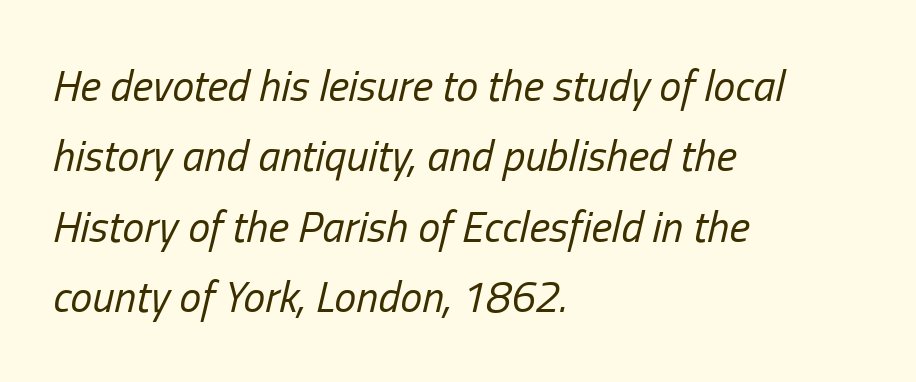
Q: Is the text bold? A: No.
Q: Is the text italic (slanted)? A: Yes, it leans right by about 13 degrees.
Q: Is the text underlined? A: No.
Q: How is the paragraph aligned? A: Left-aligned.
Q: Is the spacing between letters normal or unusually wide? A: Normal.
Q: Is the spacing between lines tight, normal or loose? A: Normal.
Q: Width (condensed, normal, or wide)? A: Condensed.
Q: Stroke contrast? A: Low.
Q: x-height? A: Medium.
Q: Monospaced? A: No.
